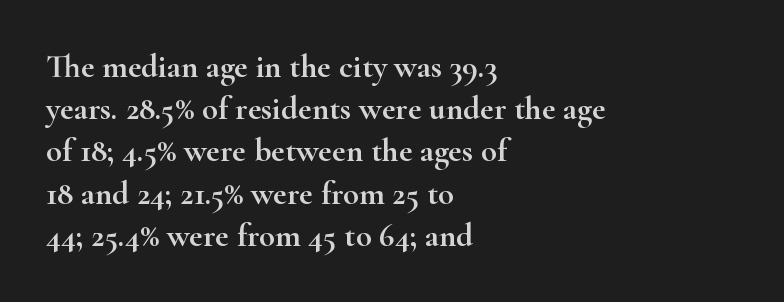
The rendering uses natural spacing where letterforms have individual widths. Evenly set lines give the paragraph a standard silhouette. The passage shown is typeset with a serif family. Line starts are locked; line ends wander.
